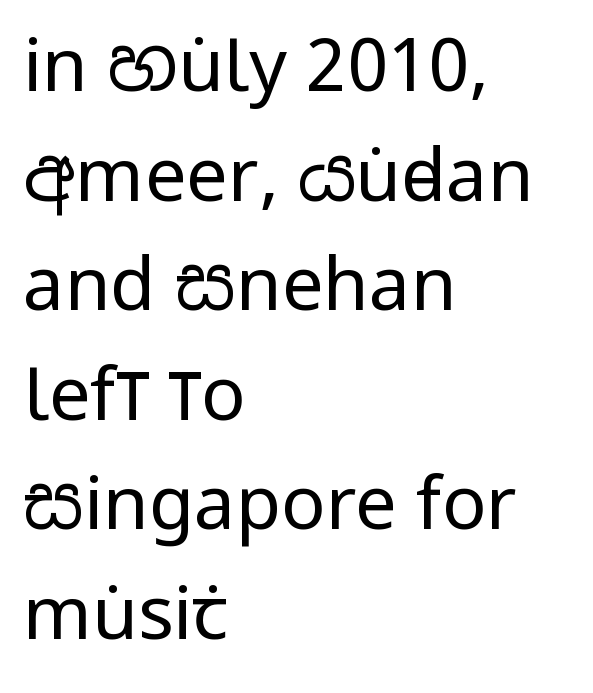
Does the leading feel generous? No, just average. Nothing sits at the stroke ends, so this counts as sans-serif. The compositor pushed each line to the left boundary. The line texture is even and compact thanks to regular tracking. The rendering uses natural spacing where letterforms have individual widths. The specimen reads as upright at a glance.
